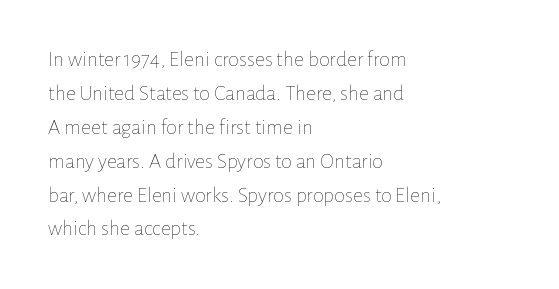
These lines stack with their left ends in a neat column. Any mark beneath the type? The region is blank. Short note: letters normally spaced. The type sits square on the baseline with zero lean.
